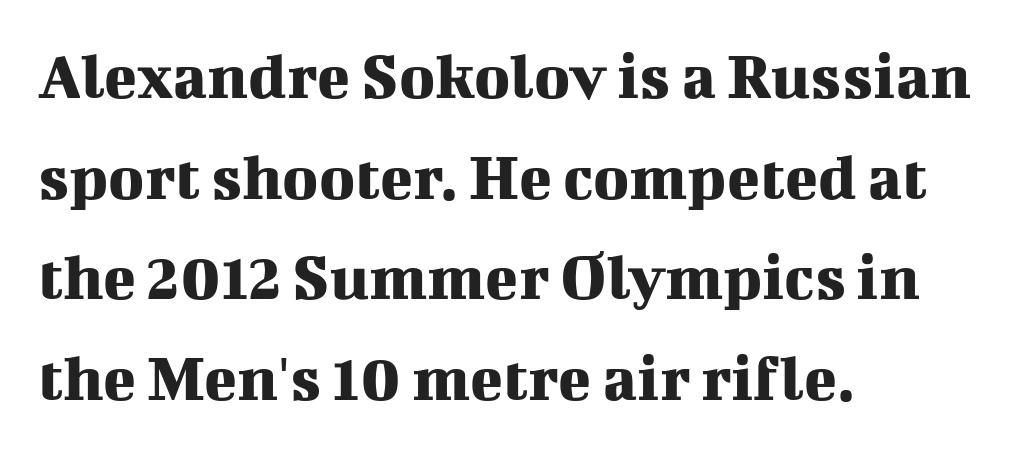
Vertical spacing — default. The text was rendered using a seriffed face with decorative stroke endings. The letters advance in unequal steps, a hallmark of proportional type. Does extra space separate the letters? No, they use regular spacing. The type sits square on the baseline with zero lean. Words float on clear page, feet unadorned.
